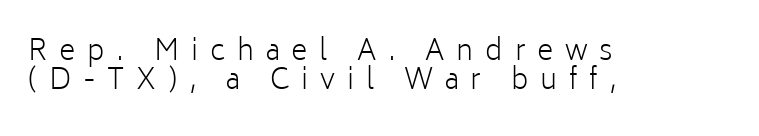
Q: Is the text bold? A: No.
Q: Is the text italic (slanted)? A: No, it is upright.
Q: Is the typeface a serif or a sans-serif typeface? A: Sans-serif.
Q: Is the text underlined? A: No.
Q: How is the paragraph aligned? A: Left-aligned.
Q: Is the spacing between letters normal or unusually wide? A: Unusually wide.
Q: Is the spacing between lines tight, normal or loose? A: Tight.
Q: Width (condensed, normal, or wide)? A: Normal.
Q: Stroke contrast? A: Low.
Q: x-height? A: Medium.
Q: Monospaced? A: No.
